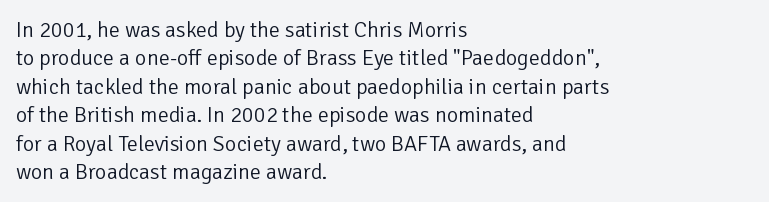
The image shows 22 px text type, upright; set left-aligned, normal line spacing (1.29x), normal letter spacing, not underlined.
